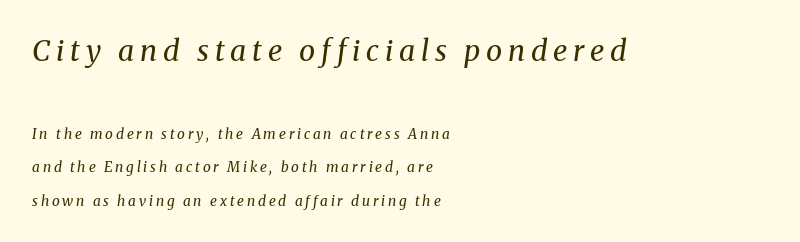
The lettering tilts uniformly, giving the passage an italic look. The passage shown is typed in a proportional face where columns would drift. Bare-footed words on every line. Leading: increased. Inter-character spacing is expanded well beyond the font's built-in metrics.
